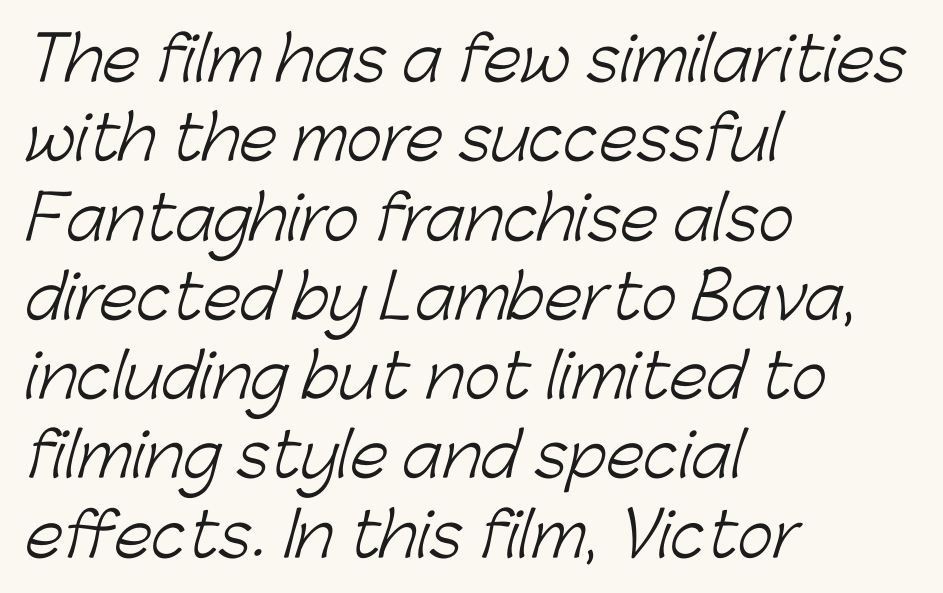
Leftover space on each line is placed entirely after the last word. This is not heavy type; no bold has been used. The rendering uses natural spacing where letterforms have individual widths. Any mark beneath the type? The region is blank. A typesetter would call this leading conventional body-copy spacing. This rendering employs a face without finishing strokes, i.e., a sans-serif.
